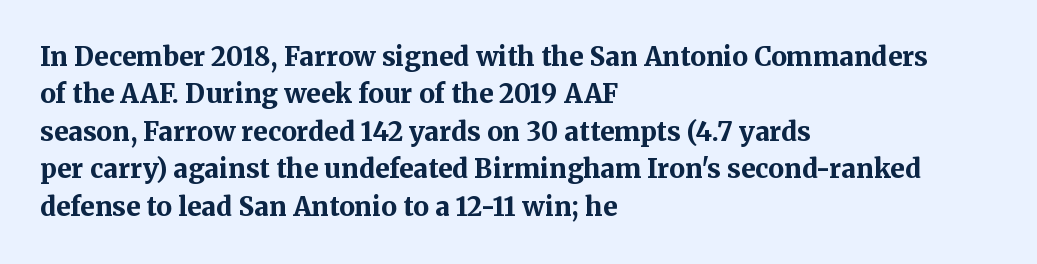
{"italic": "no", "bold": "yes", "underline": "no", "align": "left", "line_spacing": "normal", "line_spacing_ratio": 1.44, "letter_spacing": "normal", "letter_spacing_em": 0.0, "glyph_px": 26}
